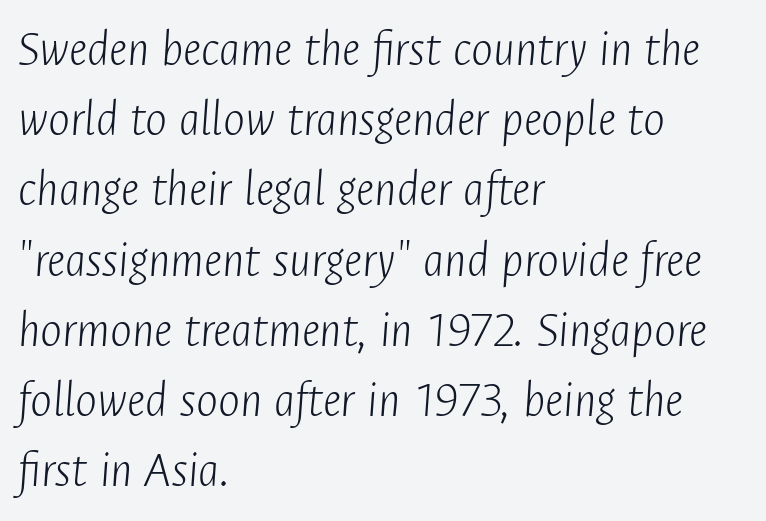
{"italic": "yes", "lean": "right", "slant_degrees": 4, "bold": "no", "weight": "light", "width": "condensed", "stroke_contrast": "low", "x_height": "medium", "monospaced": "no", "underline": "no", "align": "left", "line_spacing": "normal", "line_spacing_ratio": 1.35, "letter_spacing": "normal", "letter_spacing_em": 0.0, "glyph_px": 52}
